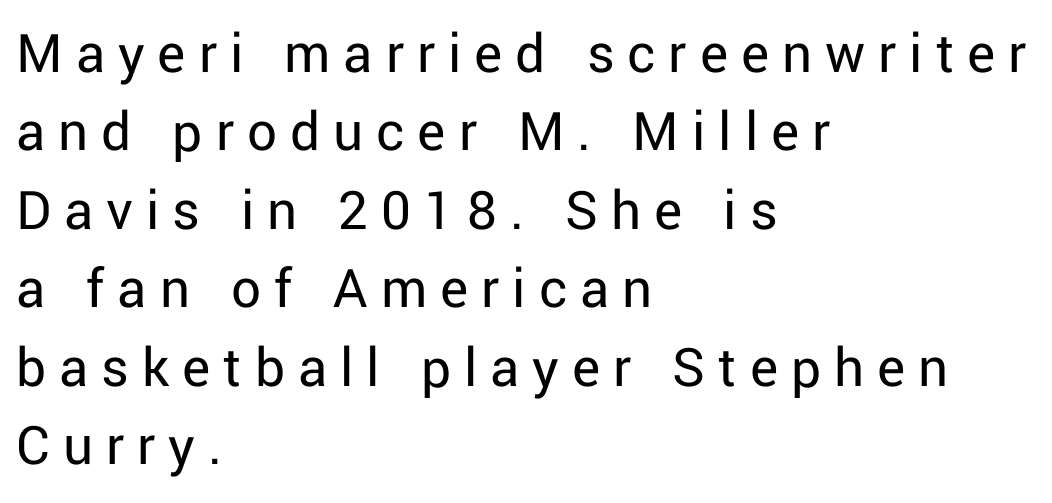
Q: Is the text bold? A: No.
Q: Is the text italic (slanted)? A: No, it is upright.
Q: Is the typeface a serif or a sans-serif typeface? A: Sans-serif.
Q: Is the text underlined? A: No.
Q: How is the paragraph aligned? A: Left-aligned.
Q: Is the spacing between letters normal or unusually wide? A: Unusually wide.
Q: Is the spacing between lines tight, normal or loose? A: Normal.
Q: Width (condensed, normal, or wide)? A: Normal.
Q: Stroke contrast? A: Low.
Q: x-height? A: Medium.
Q: Monospaced? A: No.
